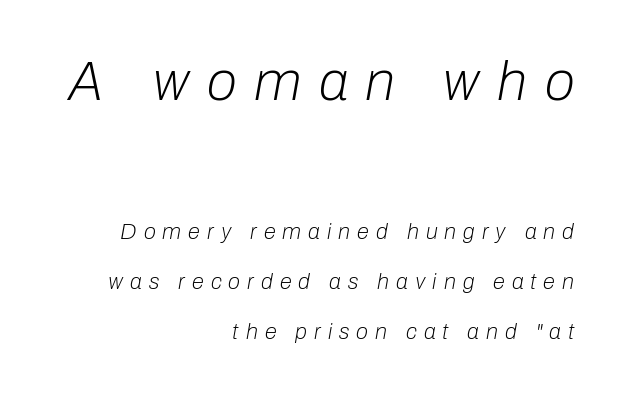
The passage shown has open, widely tracked lettering throughout. If you measured baseline to baseline, you'd find a long distance. An italicized treatment has been applied to the whole sample. Here the designer chose a conventional face with non-uniform glyph widths.
